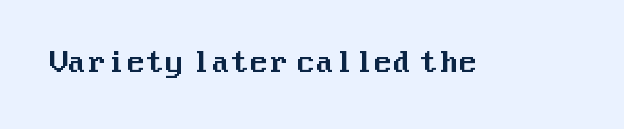
Q: Is the text italic (slanted)? A: No, it is upright.
Q: Is the typeface a serif or a sans-serif typeface? A: Sans-serif.
Q: Is the text underlined? A: No.
Q: Is the spacing between letters normal or unusually wide? A: Normal.
Q: Width (condensed, normal, or wide)? A: Normal.
Q: Stroke contrast? A: Medium.
Q: x-height? A: Medium.
